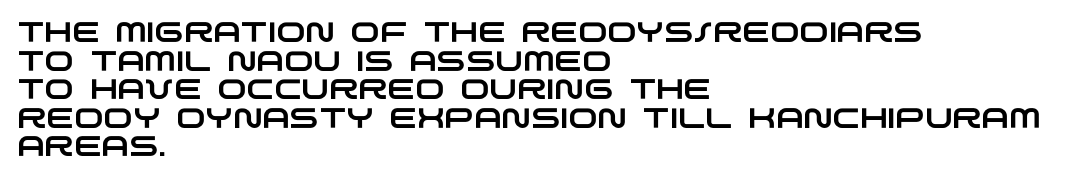
Q: Is the typeface a serif or a sans-serif typeface? A: Sans-serif.
Q: Is the text underlined? A: No.
Q: How is the paragraph aligned? A: Left-aligned.
Q: Is the spacing between letters normal or unusually wide? A: Normal.
Q: Is the spacing between lines tight, normal or loose? A: Tight.
Q: Width (condensed, normal, or wide)? A: Wide.
Q: Stroke contrast? A: Low.
Q: x-height? A: Large.
Q: Monospaced? A: No.
